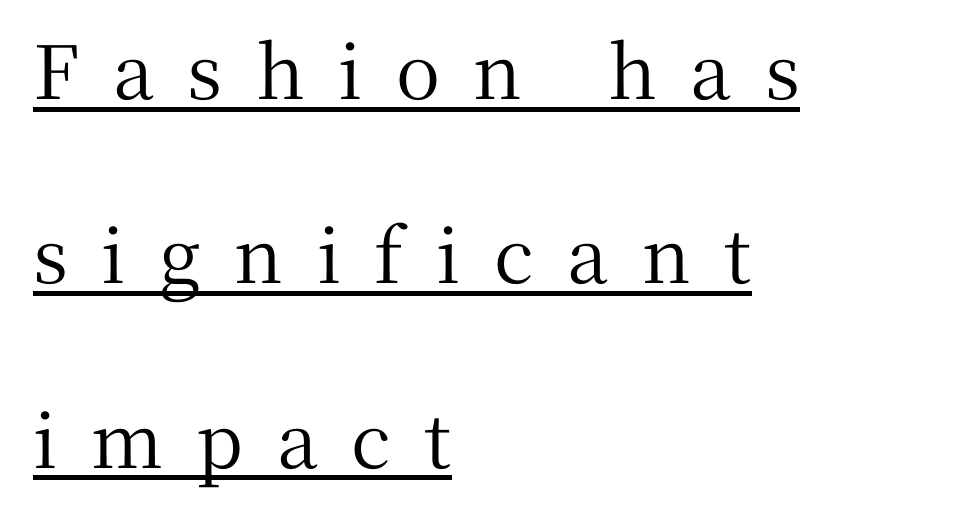
The image shows 74 px serif type, upright; set left-aligned, loose line spacing (2.49x), unusually wide letter spacing (+0.45 em), underlined; medium stroke contrast and a medium x-height.
